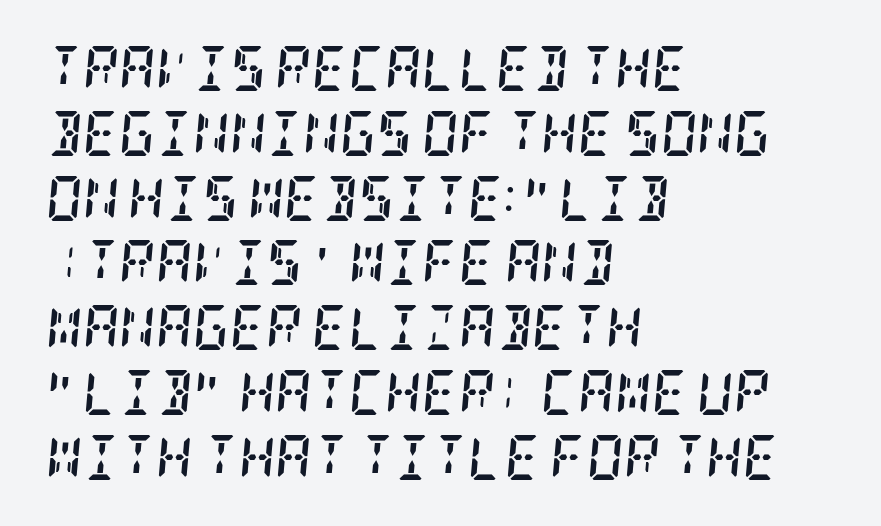
Honestly, the row spacing looks completely unremarkable. What stands out about the letter spacing? Nothing — it is the standard amount. Has an underline been added? It has not. The typeface chosen for these lines features serifs. Emphasis by weight is at full strength: bold. This is oblique type, the kind used for emphasis or titles.
